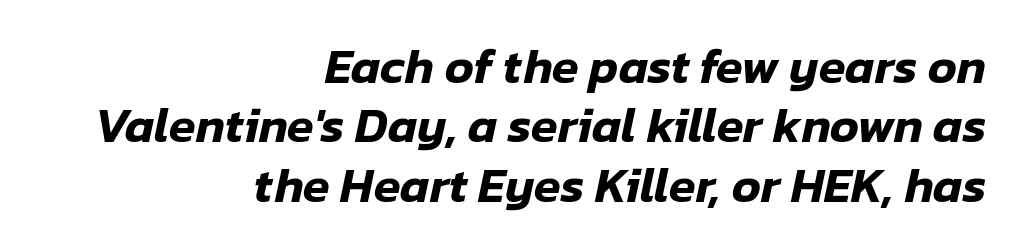
Line ends are locked; line starts wander. Here the designer chose a conventional face with non-uniform glyph widths. A bare baseline throughout the passage. Standard letterfit; no display-style spreading of the glyphs. Does the lettering tilt? It does — this is italic.
